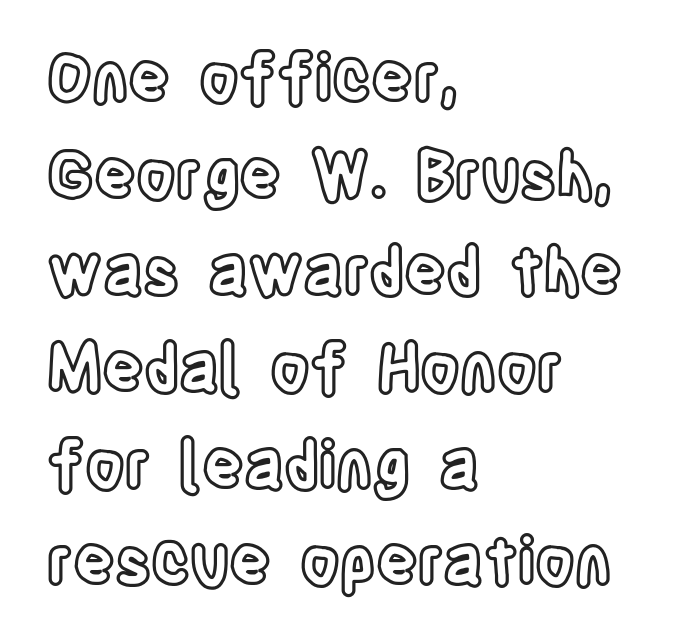
The image shows 64 px condensed type, upright; set left-aligned, normal line spacing (1.51x), normal letter spacing, not underlined; a large x-height.
